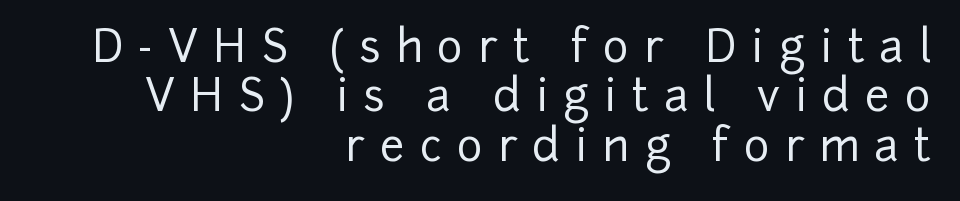
Horizontal bands of white between lines are thin slivers. In terms of letterform style, serifs are entirely absent. Here the glyphs are tracked loosely, breaking word shapes into spaced letters. A bare baseline throughout the passage.
